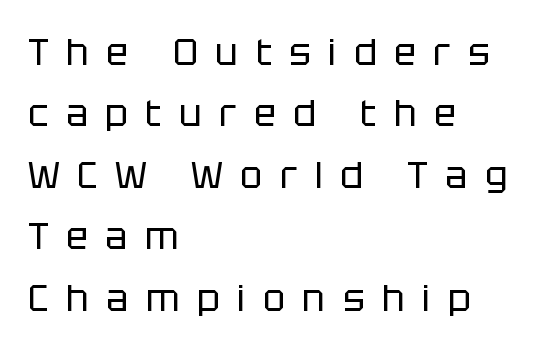
The image shows 37 px regular-weight sans-serif type, upright; set left-aligned, normal line spacing (1.66x), unusually wide letter spacing (+0.47 em), not underlined; low stroke contrast and a large x-height.
